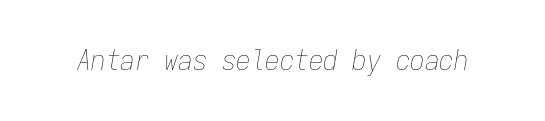
Check the space under the baseline: it is left empty. Is the stroke heavy? The answer is a plain regular-or-lighter. Note the uniform advance width — an 'i' takes as much space as an 'm'. The lettering tilts uniformly, giving the passage an italic look. The tracking reads as untouched default to a designer's eye.
